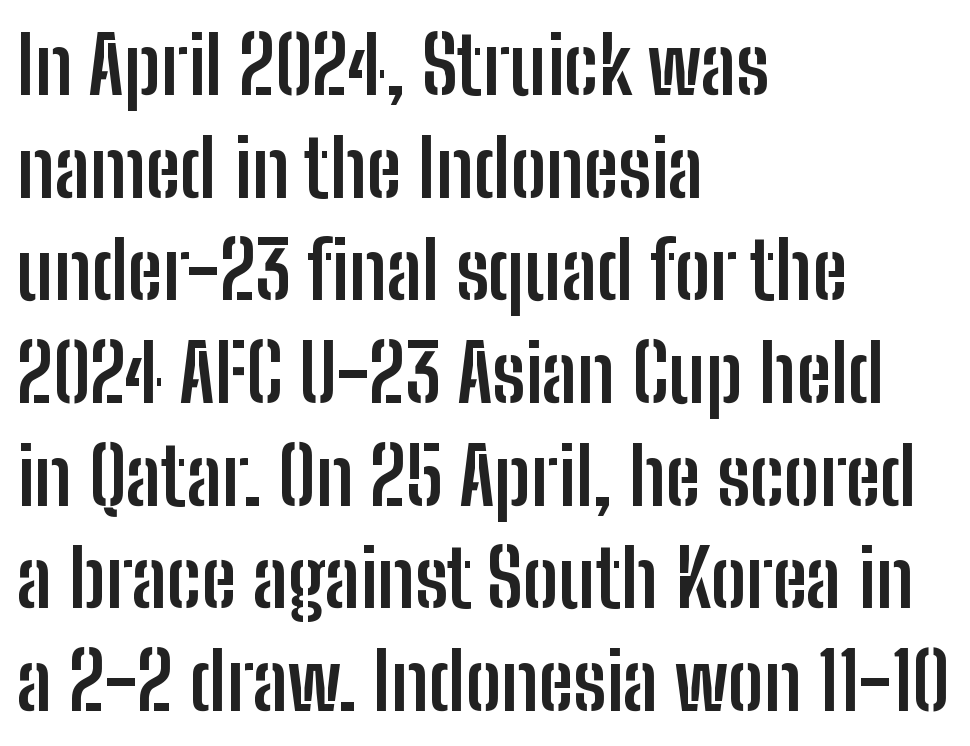
Q: Is the text bold? A: Yes.
Q: Is the text italic (slanted)? A: No, it is upright.
Q: Is the typeface a serif or a sans-serif typeface? A: Sans-serif.
Q: Is the text underlined? A: No.
Q: How is the paragraph aligned? A: Left-aligned.
Q: Is the spacing between letters normal or unusually wide? A: Normal.
Q: Is the spacing between lines tight, normal or loose? A: Normal.
Q: Width (condensed, normal, or wide)? A: Condensed.
Q: Stroke contrast? A: Low.
Q: x-height? A: Medium.
Q: Monospaced? A: No.
